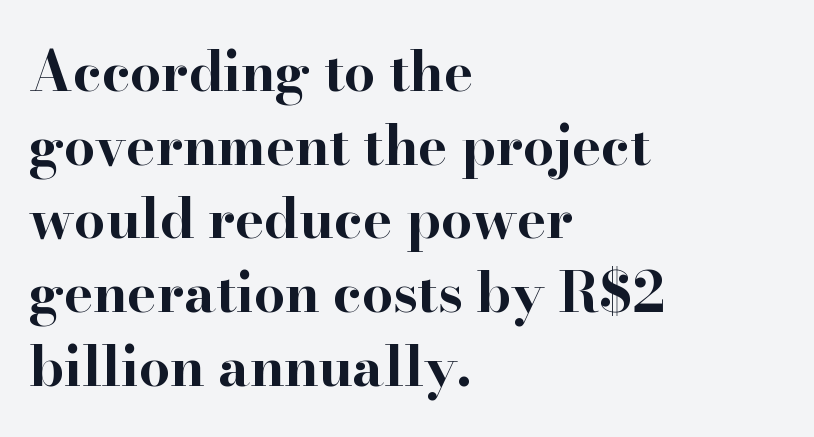
Q: Is the text bold? A: Yes.
Q: Is the text italic (slanted)? A: No, it is upright.
Q: Is the typeface a serif or a sans-serif typeface? A: Serif.
Q: Is the text underlined? A: No.
Q: How is the paragraph aligned? A: Left-aligned.
Q: Is the spacing between letters normal or unusually wide? A: Normal.
Q: Is the spacing between lines tight, normal or loose? A: Normal.
Q: Width (condensed, normal, or wide)? A: Wide.
Q: Stroke contrast? A: High.
Q: x-height? A: Small.
Q: Monospaced? A: No.
